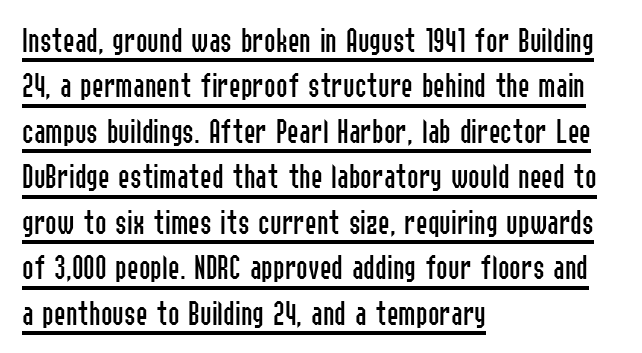
Q: Is the text bold? A: No.
Q: Is the text italic (slanted)? A: No, it is upright.
Q: Is the typeface a serif or a sans-serif typeface? A: Sans-serif.
Q: Is the text underlined? A: Yes.
Q: How is the paragraph aligned? A: Left-aligned.
Q: Is the spacing between letters normal or unusually wide? A: Normal.
Q: Is the spacing between lines tight, normal or loose? A: Normal.
Q: Width (condensed, normal, or wide)? A: Condensed.
Q: Stroke contrast? A: Low.
Q: x-height? A: Medium.
Q: Monospaced? A: No.
